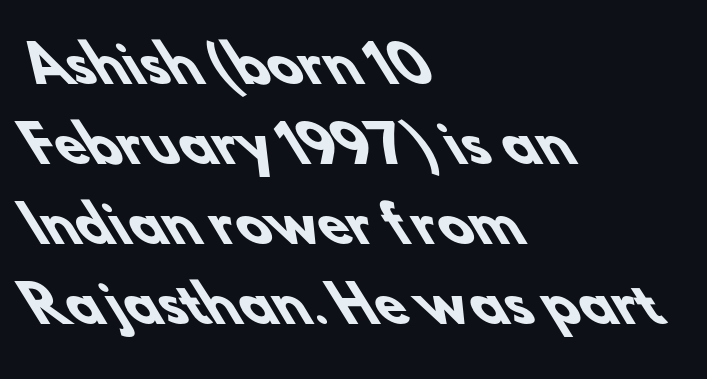
The image shows 50 px heavy sans-serif type; set left-aligned, normal line spacing (1.6x), normal letter spacing, not underlined; low stroke contrast and a small x-height.
